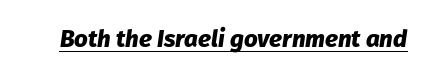
When letters slant like this, we call the style italic. In terms of weight, the rendering is a true, heavy bold. Every word sits above its own underline. The line texture is even and compact thanks to regular tracking.
